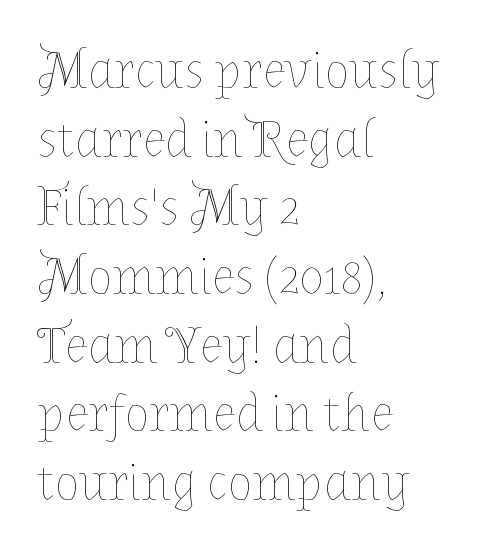
The image shows 52 px thin type, upright; set left-aligned, normal line spacing (1.32x), normal letter spacing, not underlined; low stroke contrast and a medium x-height.
